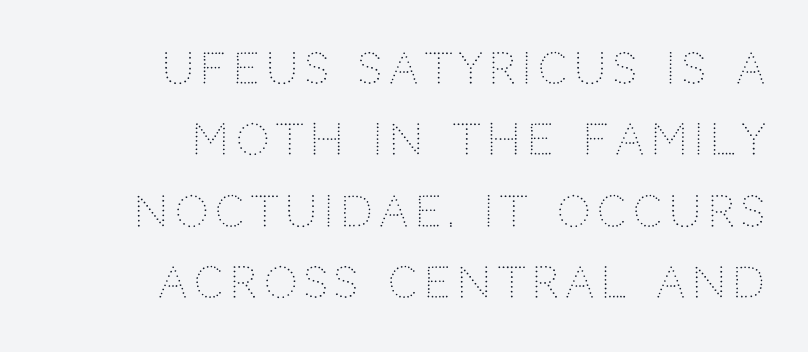
{"serif": "no", "italic": "no", "bold": "no", "weight": "light", "width": "normal", "stroke_contrast": "low", "x_height": "large", "monospaced": "no", "underline": "no", "align": "right", "line_spacing": "normal", "line_spacing_ratio": 1.7, "glyph_px": 42}
